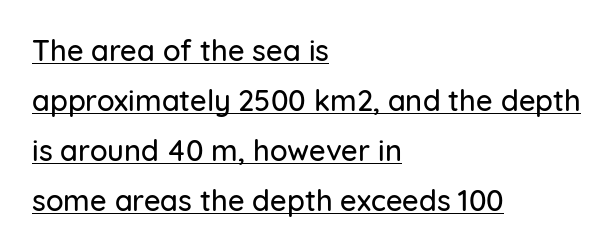
{"serif": "no", "italic": "no", "width": "normal", "stroke_contrast": "low", "x_height": "medium", "monospaced": "no", "underline": "yes", "align": "left", "line_spacing_ratio": 1.72, "letter_spacing": "normal", "letter_spacing_em": 0.0, "glyph_px": 29}
